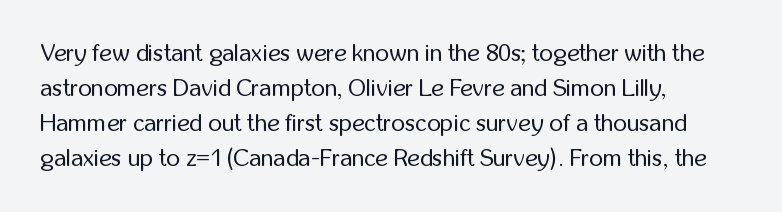
{"italic": "no", "bold": "no", "underline": "no", "align": "left", "line_spacing": "normal", "line_spacing_ratio": 1.46, "letter_spacing": "normal", "letter_spacing_em": 0.0, "glyph_px": 24}
